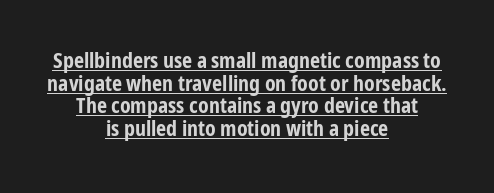
The type sits square on the baseline with zero lean. A typesetter would call this zero additional tracking. Baseline-to-baseline distance is barely more than the letter height. Weight check: bold — yes, fully. This rendering features underlined lettering.
